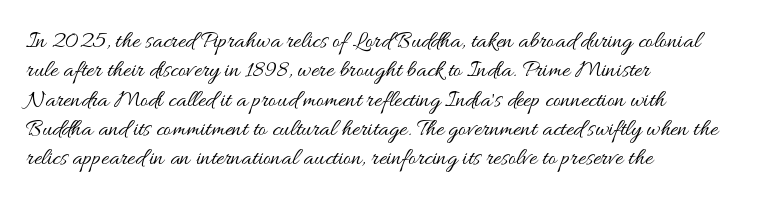
Standard letterfit; no display-style spreading of the glyphs. The space beneath each line is pristine and unruled. Counters stay open thanks to moderate or lighter strokes. A classic flush-left, rag-right setting is used for this passage.
